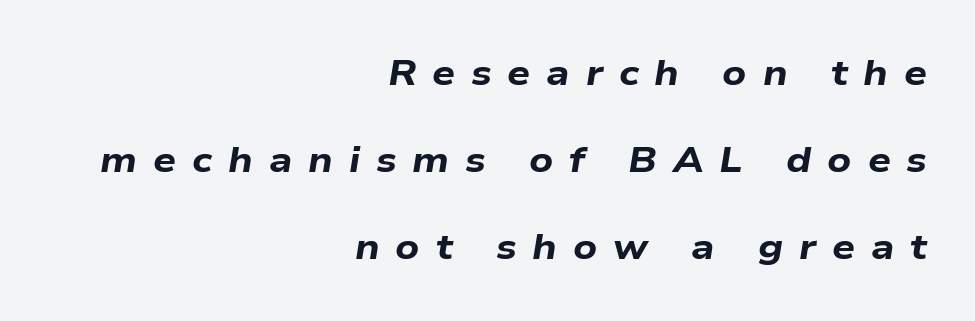
Q: Is the text bold? A: Yes.
Q: Is the text italic (slanted)? A: Yes, it leans right by about 9 degrees.
Q: Is the text underlined? A: No.
Q: How is the paragraph aligned? A: Right-aligned.
Q: Is the spacing between letters normal or unusually wide? A: Unusually wide.
Q: Is the spacing between lines tight, normal or loose? A: Loose.
Q: Width (condensed, normal, or wide)? A: Wide.
Q: Stroke contrast? A: Low.
Q: x-height? A: Medium.
Q: Monospaced? A: No.
